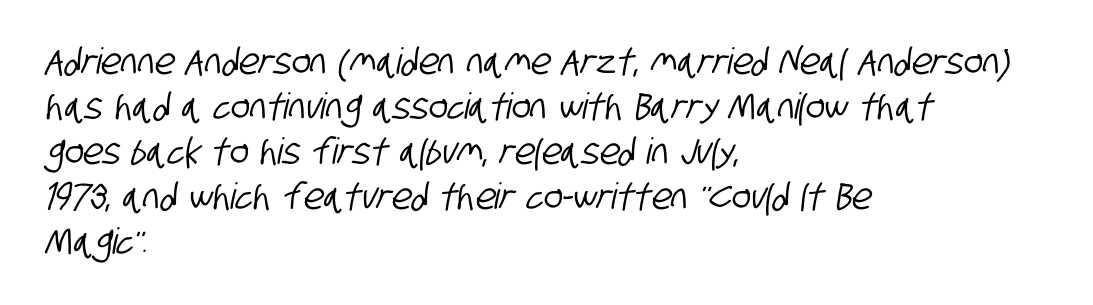
The line-height multiplier appears to be the usual default. These lines are rendered in a variable-pitch font. There is no visible air inserted between adjacent glyphs. A classic flush-left, rag-right setting is used for this passage. Regarding serifs, this sample does without them.
